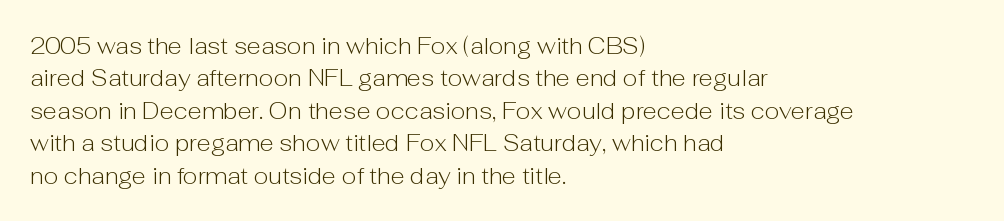
{"italic": "no", "bold": "no", "underline": "no", "align": "left", "line_spacing": "normal", "line_spacing_ratio": 1.41, "letter_spacing": "normal", "letter_spacing_em": 0.0, "glyph_px": 23}
